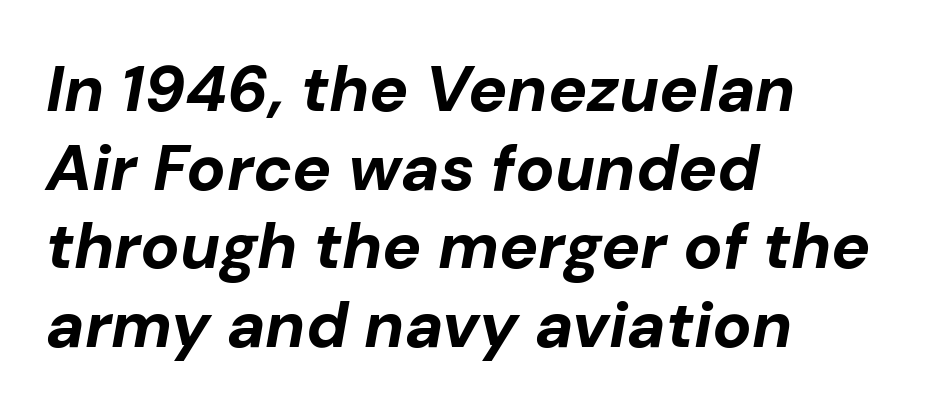
The image shows 65 px bold type, italic (leaning right); set left-aligned, line spacing 1.21x, normal letter spacing, not underlined; low stroke contrast and a medium x-height.
